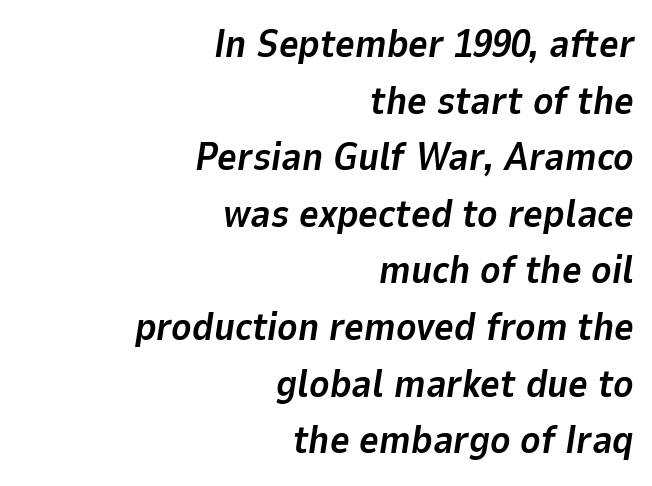
Q: Is the text bold? A: Yes.
Q: Is the text italic (slanted)? A: Yes, it leans right by about 9 degrees.
Q: Is the text underlined? A: No.
Q: How is the paragraph aligned? A: Right-aligned.
Q: Is the spacing between letters normal or unusually wide? A: Normal.
Q: Is the spacing between lines tight, normal or loose? A: Normal.
Q: Width (condensed, normal, or wide)? A: Normal.
Q: Stroke contrast? A: Low.
Q: x-height? A: Medium.
Q: Monospaced? A: No.
